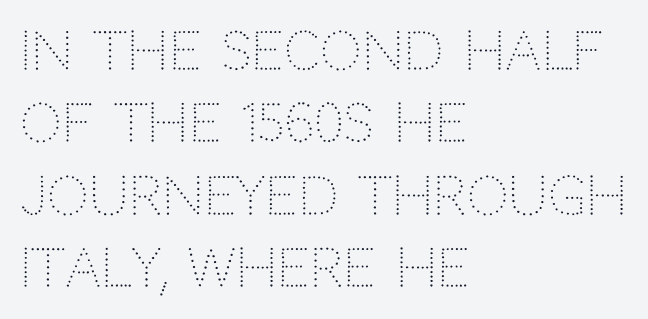
{"serif": "no", "italic": "no", "bold": "no", "weight": "light", "width": "normal", "stroke_contrast": "low", "x_height": "large", "monospaced": "no", "underline": "no", "align": "left", "line_spacing": "normal", "line_spacing_ratio": 1.39, "letter_spacing": "normal", "letter_spacing_em": 0.0, "glyph_px": 52}
